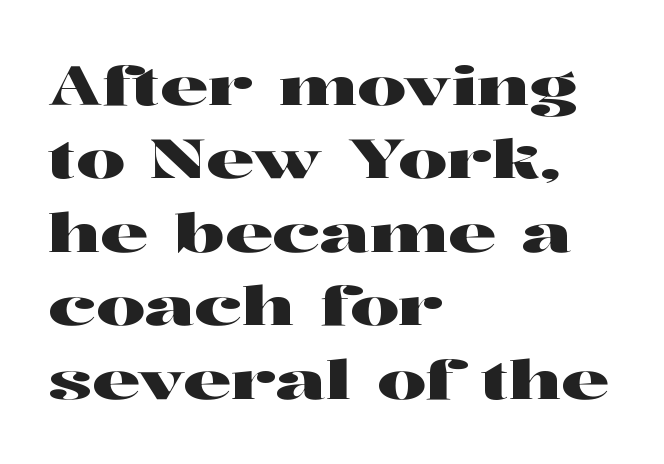
The image shows 54 px wide serif type, upright; set left-aligned, normal line spacing (1.36x), normal letter spacing, not underlined; high stroke contrast and a medium x-height.
